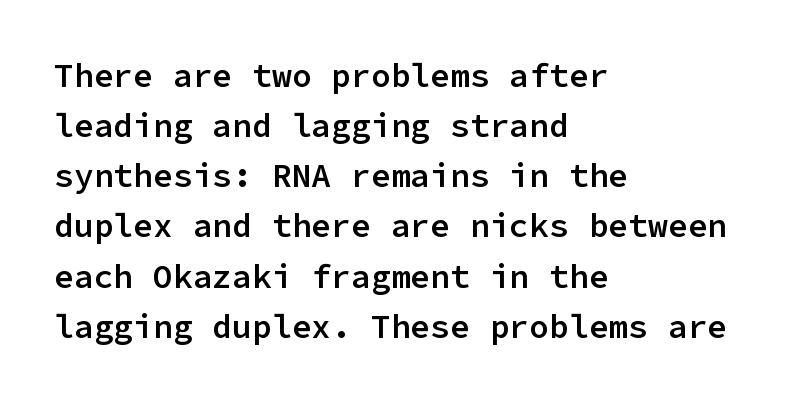
Think of a typewriter: that constant character pitch is what you see here. Nobody drew a line under any word here. Bold? Not quite — semibold, heavier than regular but stopping short. Look at the tracking — it's just the regular setting, nothing added. Is there any slant? The stems are plumb. Compared with typical paragraphs, the rows here are spaced about the same.
